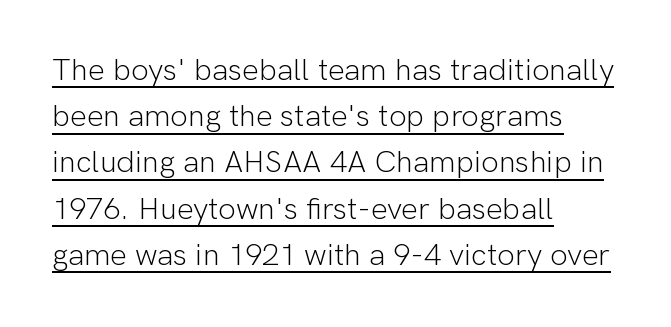
Alignment: flush left. Underline: present. Students, observe: this is what conventionally led text looks like. I'd call this a sans setting — the letters go barefoot. The horizontal fit of the characters is conventional and even.
